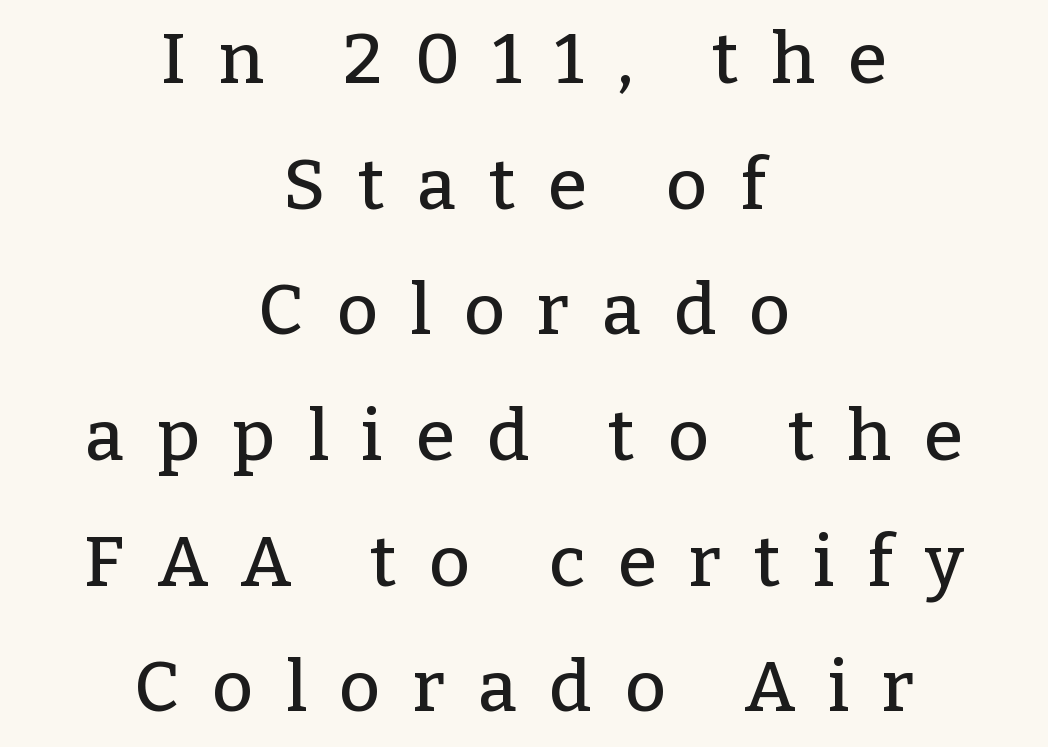
The image shows 71 px serif type, upright; set centered, line spacing 1.77x, unusually wide letter spacing (+0.46 em), not underlined; low stroke contrast and a medium x-height.
